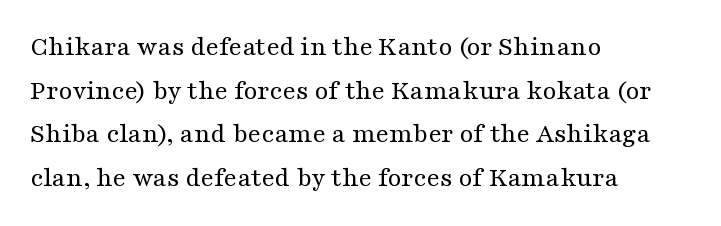
This sample keeps an unexceptional amount of space between lines. Each stroke keeps to a modest, everyday thickness or less. Nobody touched the tracking dial on this one. Spacing verdict: proportional, widths tailored to each character. Posture: upright roman. The paragraph has a hard left edge and a soft right edge.
